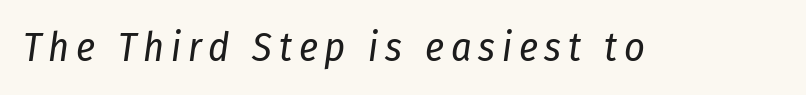
The image shows 40 px regular-weight, condensed type, italic (leaning right); set not underlined; low stroke contrast and a medium x-height.
